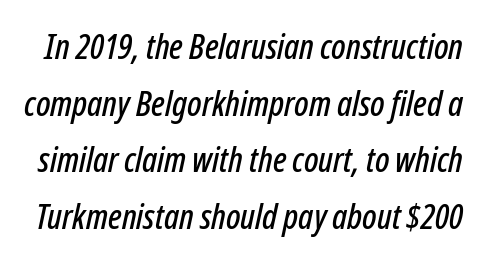
The image shows 35 px condensed type, italic (leaning right); set normal line spacing (1.62x), normal letter spacing, not underlined; low stroke contrast and a medium x-height.
